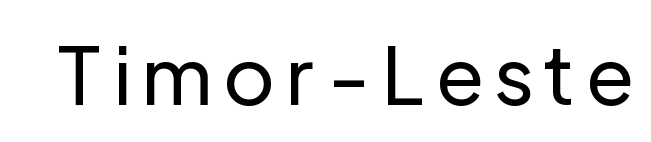
Q: Is the text bold? A: No.
Q: Is the text italic (slanted)? A: No, it is upright.
Q: Is the typeface a serif or a sans-serif typeface? A: Sans-serif.
Q: Is the text underlined? A: No.
Q: Width (condensed, normal, or wide)? A: Normal.
Q: Stroke contrast? A: Low.
Q: x-height? A: Medium.
Q: Monospaced? A: No.
